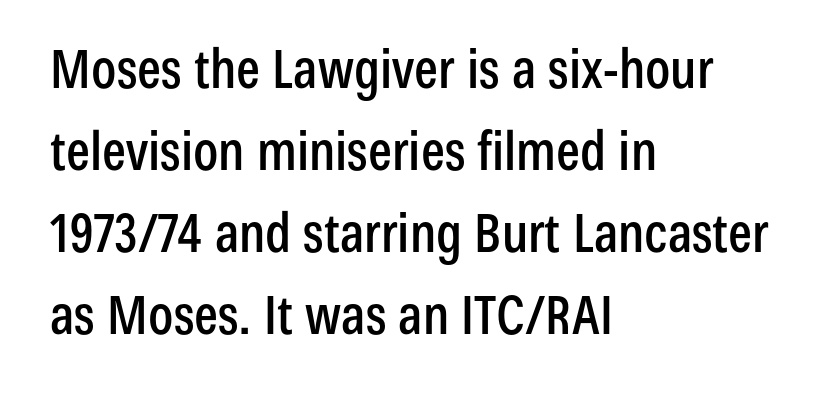
The image shows 53 px condensed sans-serif type, upright; set left-aligned, normal line spacing (1.55x), normal letter spacing, not underlined; low stroke contrast and a medium x-height.
